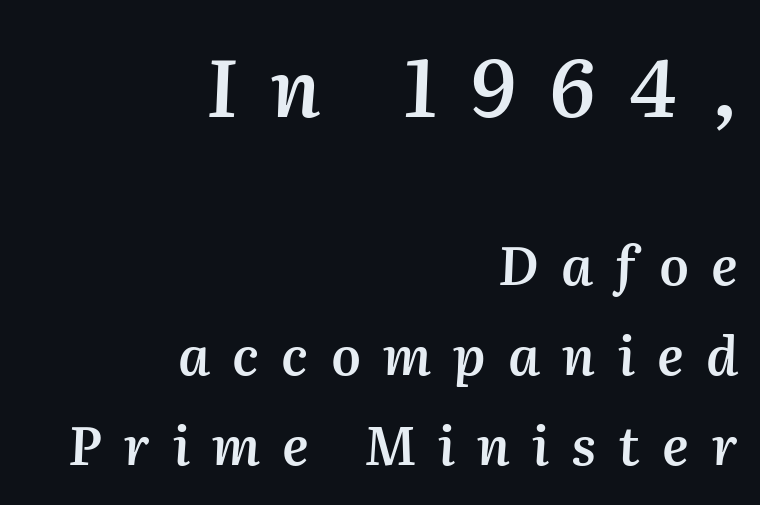
Think of a printed novel: that variable character pitch is what you see here. Slant detected: the letters are inclined. Vertical spacing — default. Right-aligned paragraph, ragged on the left.
